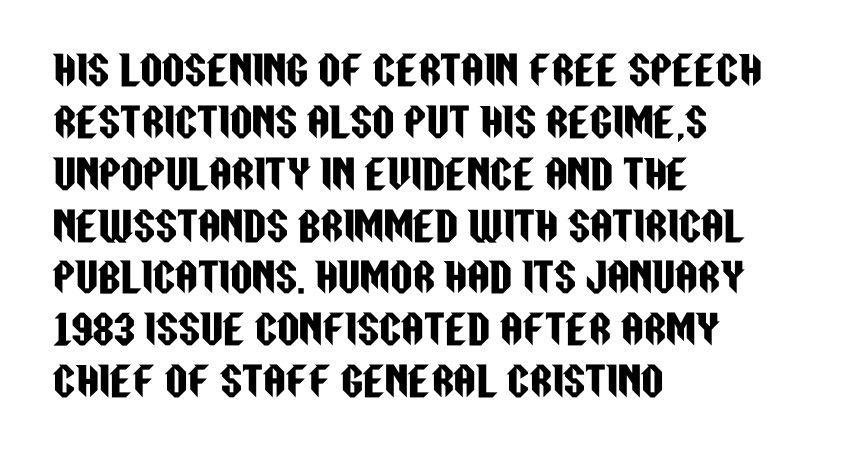
The image shows 39 px condensed sans-serif type, upright; set left-aligned, normal line spacing (1.33x), normal letter spacing, not underlined; low stroke contrast and a large x-height.
